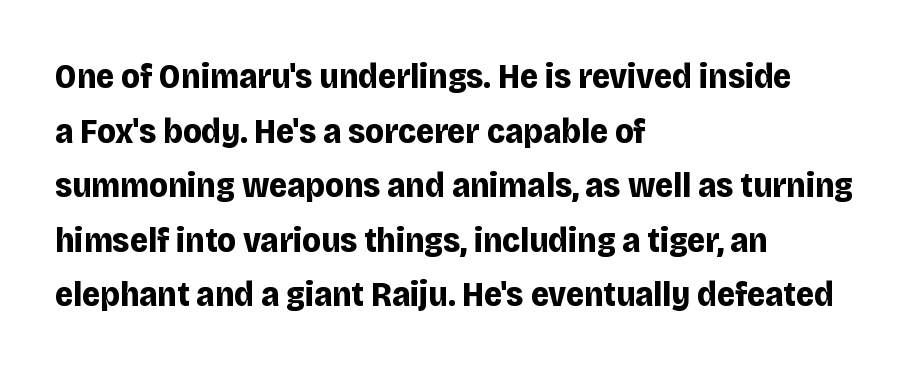
The image shows 35 px bold sans-serif type, upright; set left-aligned, normal line spacing (1.56x), normal letter spacing, not underlined; low stroke contrast and a large x-height.
